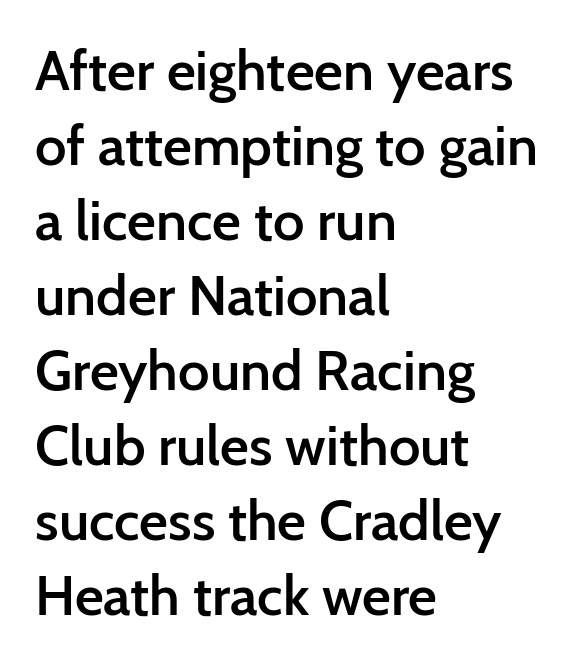
The image shows 56 px semibold sans-serif type, upright; set left-aligned, normal line spacing (1.34x), normal letter spacing, not underlined; low stroke contrast and a medium x-height.
